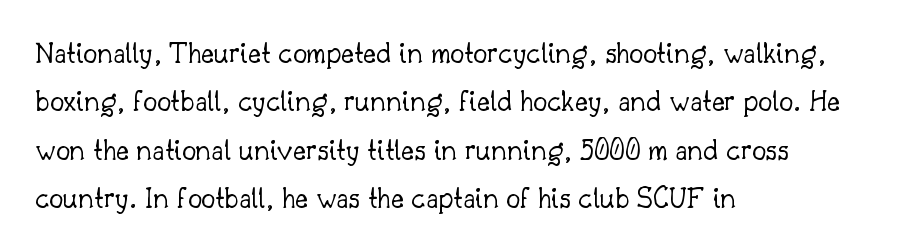
The image shows 31 px light type, upright; set left-aligned, normal line spacing (1.56x), normal letter spacing, not underlined; low stroke contrast and a small x-height.
